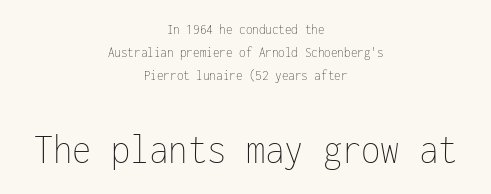
Q: Is the text bold? A: No.
Q: Is the text italic (slanted)? A: No, it is upright.
Q: Is the text underlined? A: No.
Q: How is the paragraph aligned? A: Centered.
Q: Is the spacing between letters normal or unusually wide? A: Normal.
Q: Is the spacing between lines tight, normal or loose? A: Normal.
Q: Which block of text is set in a larger size, the first (top) or the second (bottom)? A: The second (bottom) one.
Q: Width (condensed, normal, or wide)? A: Condensed.
Q: Stroke contrast? A: Low.
Q: x-height? A: Medium.
Q: Monospaced? A: Yes.
